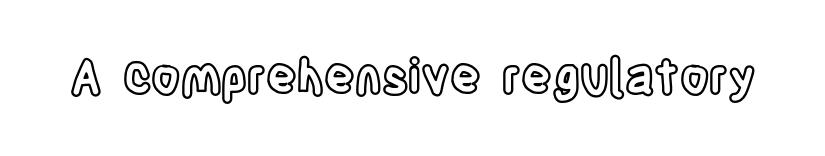
The face used here is rendered with its standard letterfit. The space beneath each line is pristine and unruled. The letters stand upright; this is a roman face. You could not count columns in this text — the font is proportionally spaced.
